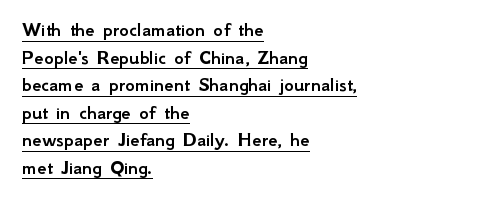
{"italic": "no", "underline": "yes", "align": "left", "line_spacing": "normal", "line_spacing_ratio": 1.31, "letter_spacing": "normal", "letter_spacing_em": 0.0, "glyph_px": 21}
